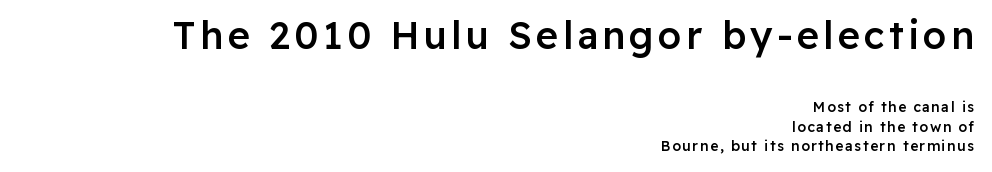
The image shows 38 px semibold sans-serif type, upright; set right-aligned, normal line spacing (1.37x), not underlined; the first (top) block is 2.71x larger; low stroke contrast and a medium x-height.
